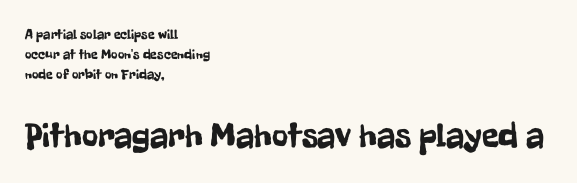
Q: Is the text italic (slanted)? A: No, it is upright.
Q: Is the typeface a serif or a sans-serif typeface? A: Sans-serif.
Q: Is the text underlined? A: No.
Q: How is the paragraph aligned? A: Left-aligned.
Q: Is the spacing between letters normal or unusually wide? A: Normal.
Q: Is the spacing between lines tight, normal or loose? A: Normal.
Q: Which block of text is set in a larger size, the first (top) or the second (bottom)? A: The second (bottom) one.
Q: Width (condensed, normal, or wide)? A: Condensed.
Q: Stroke contrast? A: Low.
Q: x-height? A: Medium.
Q: Monospaced? A: No.
